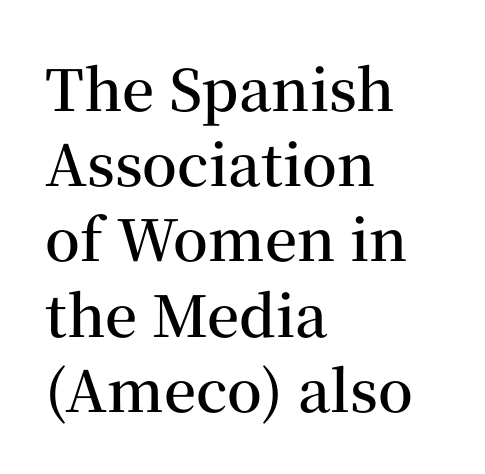
{"serif": "yes", "italic": "no", "bold": "semi", "weight": "semibold", "width": "normal", "stroke_contrast": "medium", "x_height": "medium", "monospaced": "no", "underline": "no", "align": "left", "line_spacing": "normal", "line_spacing_ratio": 1.32, "letter_spacing": "normal", "letter_spacing_em": 0.0, "glyph_px": 57}
